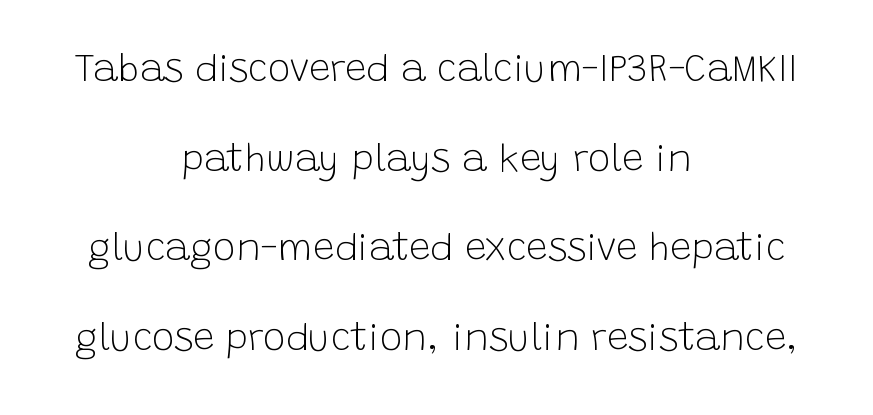
Q: Is the text bold? A: No.
Q: Is the text italic (slanted)? A: No, it is upright.
Q: Is the typeface a serif or a sans-serif typeface? A: Sans-serif.
Q: Is the text underlined? A: No.
Q: How is the paragraph aligned? A: Centered.
Q: Is the spacing between letters normal or unusually wide? A: Normal.
Q: Is the spacing between lines tight, normal or loose? A: Loose.
Q: Width (condensed, normal, or wide)? A: Normal.
Q: Stroke contrast? A: Low.
Q: x-height? A: Large.
Q: Monospaced? A: No.
